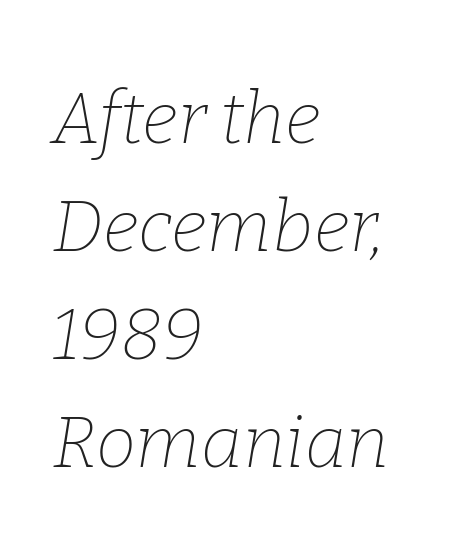
Q: Is the text bold? A: No.
Q: Is the text italic (slanted)? A: Yes, it leans right by about 9 degrees.
Q: Is the typeface a serif or a sans-serif typeface? A: Serif.
Q: Is the text underlined? A: No.
Q: How is the paragraph aligned? A: Left-aligned.
Q: Is the spacing between letters normal or unusually wide? A: Normal.
Q: Is the spacing between lines tight, normal or loose? A: Normal.
Q: Width (condensed, normal, or wide)? A: Normal.
Q: Stroke contrast? A: Low.
Q: x-height? A: Medium.
Q: Monospaced? A: No.
